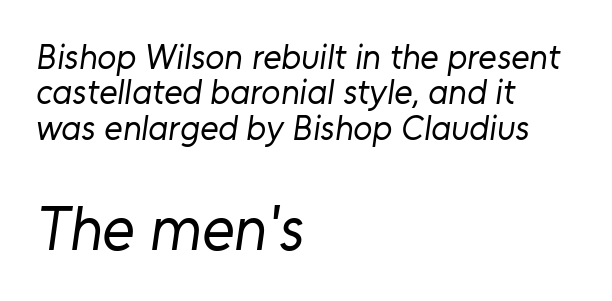
{"serif": "no", "bold": "no", "weight": "regular", "width": "normal", "stroke_contrast": "low", "x_height": "medium", "monospaced": "no", "underline": "no", "align": "left", "line_spacing": "tight", "line_spacing_ratio": 1.01, "letter_spacing": "normal", "letter_spacing_em": 0.0, "larger_block": "second", "size_ratio": 1.77, "glyph_px": 62}
